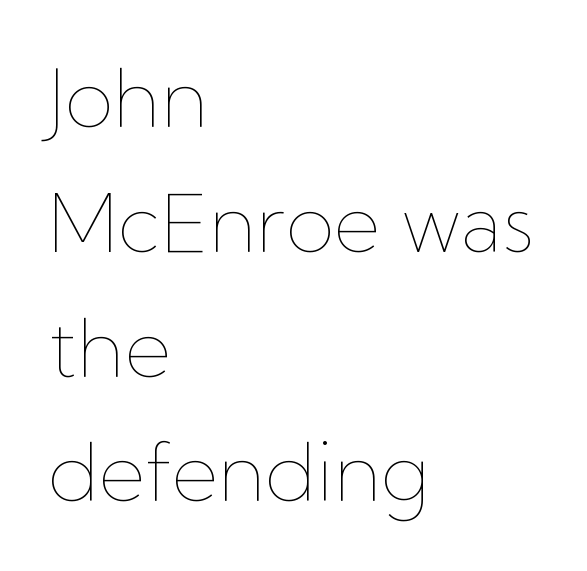
{"italic": "no", "bold": "no", "weight": "thin", "width": "normal", "stroke_contrast": "low", "x_height": "medium", "monospaced": "no", "underline": "no", "align": "left", "line_spacing": "normal", "line_spacing_ratio": 1.56, "letter_spacing": "normal", "letter_spacing_em": 0.0, "glyph_px": 80}
